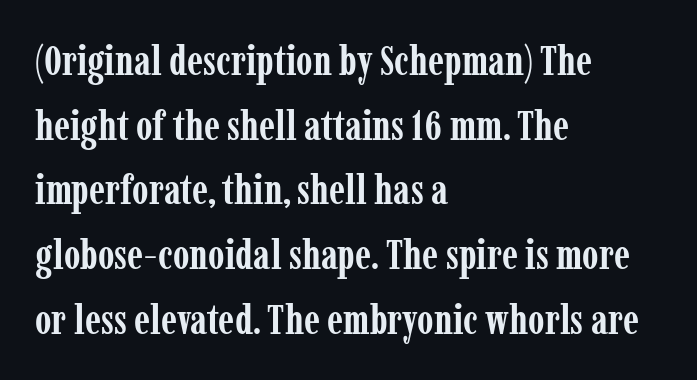
{"serif": "yes", "italic": "no", "bold": "yes", "weight": "semibold", "width": "condensed", "stroke_contrast": "low", "x_height": "medium", "monospaced": "no", "underline": "no", "align": "left", "line_spacing": "normal", "line_spacing_ratio": 1.54, "letter_spacing": "normal", "letter_spacing_em": 0.0, "glyph_px": 42}
